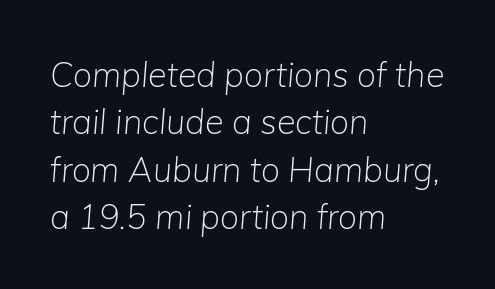
The image shows 34 px light type, italic (leaning right); set left-aligned, normal line spacing (1.39x), normal letter spacing, not underlined; low stroke contrast and a medium x-height.
